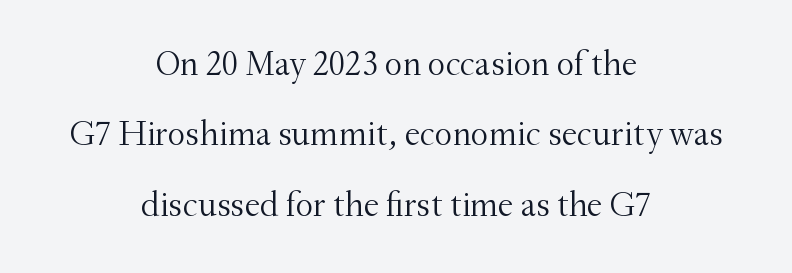
{"serif": "yes", "italic": "no", "bold": "no", "weight": "light", "width": "normal", "stroke_contrast": "medium", "x_height": "small", "monospaced": "no", "underline": "no", "align": "center", "line_spacing": "loose", "line_spacing_ratio": 2.01, "letter_spacing": "normal", "letter_spacing_em": 0.0, "glyph_px": 35}
